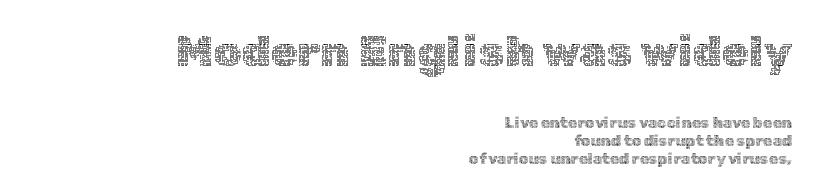
{"italic": "no", "bold": "no", "weight": "thin", "width": "normal", "x_height": "medium", "monospaced": "no", "underline": "no", "align": "right", "line_spacing_ratio": 1.22, "letter_spacing": "normal", "letter_spacing_em": 0.0, "larger_block": "first", "size_ratio": 2.93, "glyph_px": 44}
